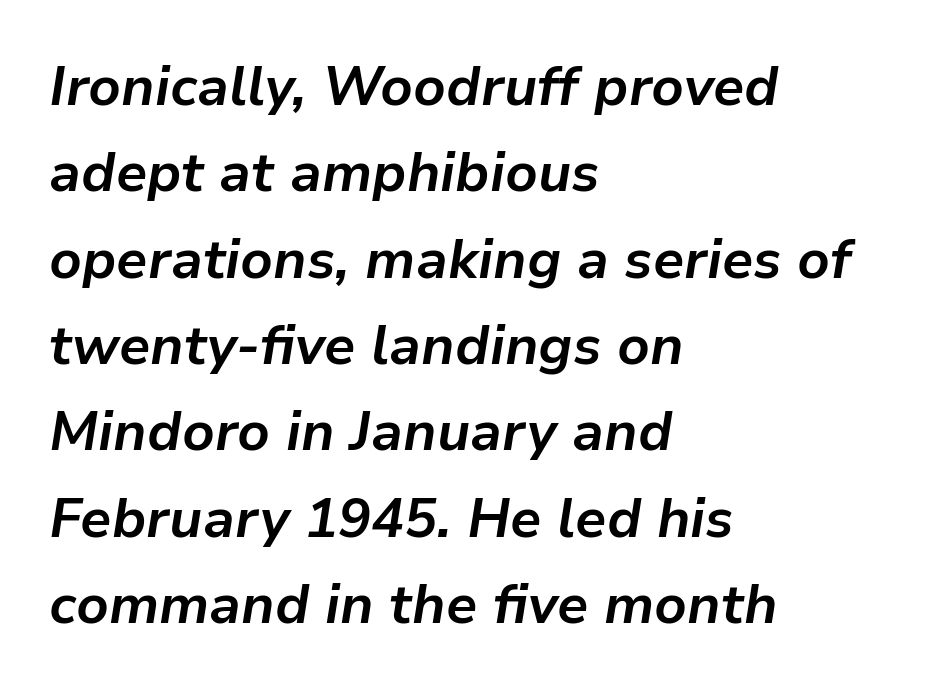
{"italic": "yes", "lean": "right", "slant_degrees": 9, "bold": "yes", "weight": "bold", "width": "normal", "stroke_contrast": "low", "x_height": "medium", "monospaced": "no", "underline": "no", "align": "left", "line_spacing": "normal", "line_spacing_ratio": 1.57, "letter_spacing": "normal", "letter_spacing_em": 0.0, "glyph_px": 55}
